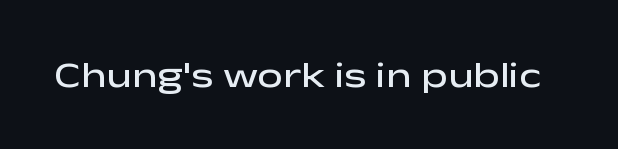
Q: Is the text bold? A: Semi-bold.
Q: Is the text italic (slanted)? A: No, it is upright.
Q: Is the typeface a serif or a sans-serif typeface? A: Sans-serif.
Q: Is the text underlined? A: No.
Q: Is the spacing between letters normal or unusually wide? A: Normal.
Q: Width (condensed, normal, or wide)? A: Wide.
Q: Stroke contrast? A: Low.
Q: x-height? A: Medium.
Q: Monospaced? A: No.
